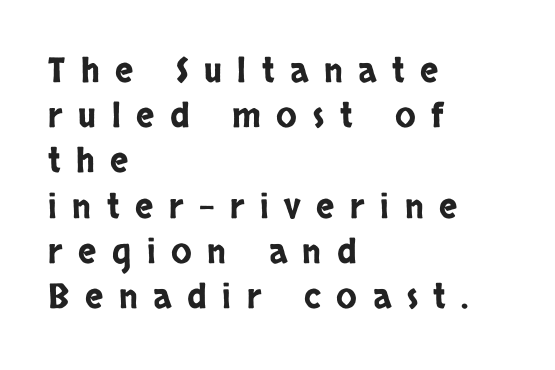
{"serif": "no", "italic": "no", "width": "condensed", "stroke_contrast": "low", "x_height": "large", "monospaced": "no", "underline": "no", "align": "left", "line_spacing": "normal", "line_spacing_ratio": 1.33, "letter_spacing": "wide", "letter_spacing_em": 0.46, "glyph_px": 34}
